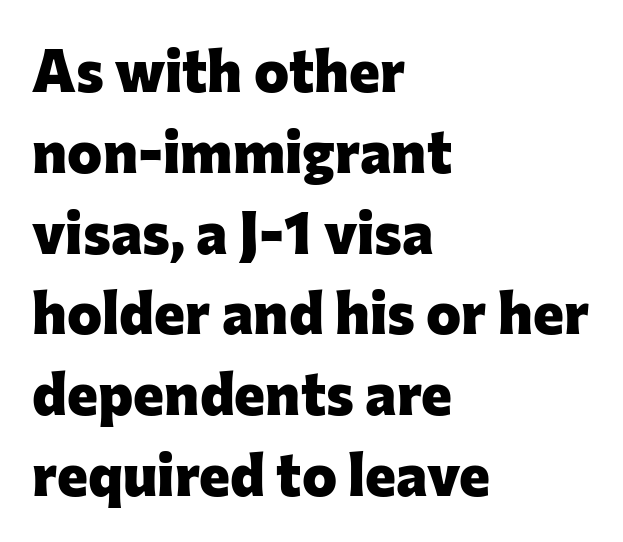
{"serif": "no", "italic": "no", "bold": "yes", "weight": "heavy", "width": "normal", "stroke_contrast": "low", "x_height": "medium", "monospaced": "no", "underline": "no", "align": "left", "line_spacing": "normal", "line_spacing_ratio": 1.37, "letter_spacing": "normal", "letter_spacing_em": 0.0, "glyph_px": 59}
